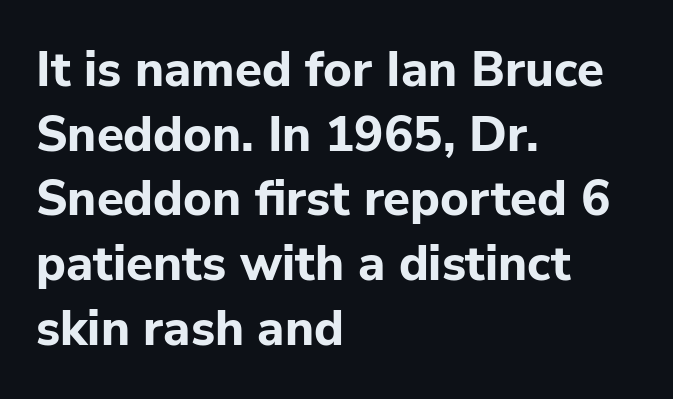
{"serif": "no", "italic": "no", "bold": "yes", "weight": "bold", "width": "normal", "stroke_contrast": "low", "x_height": "medium", "monospaced": "no", "underline": "no", "align": "left", "line_spacing": "normal", "line_spacing_ratio": 1.32, "letter_spacing": "normal", "letter_spacing_em": 0.0, "glyph_px": 49}
